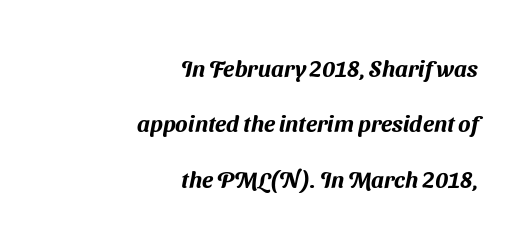
{"underline": "no", "align": "right", "line_spacing": "loose", "line_spacing_ratio": 2.41, "letter_spacing": "normal", "letter_spacing_em": 0.0, "glyph_px": 23}
